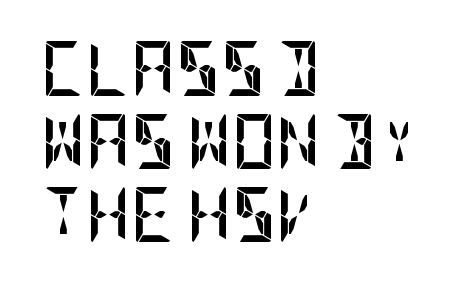
{"serif": "no", "italic": "no", "bold": "yes", "weight": "semibold", "width": "condensed", "stroke_contrast": "low", "x_height": "large", "underline": "no", "align": "left", "line_spacing": "normal", "line_spacing_ratio": 1.33, "letter_spacing": "normal", "letter_spacing_em": 0.0, "glyph_px": 55}
